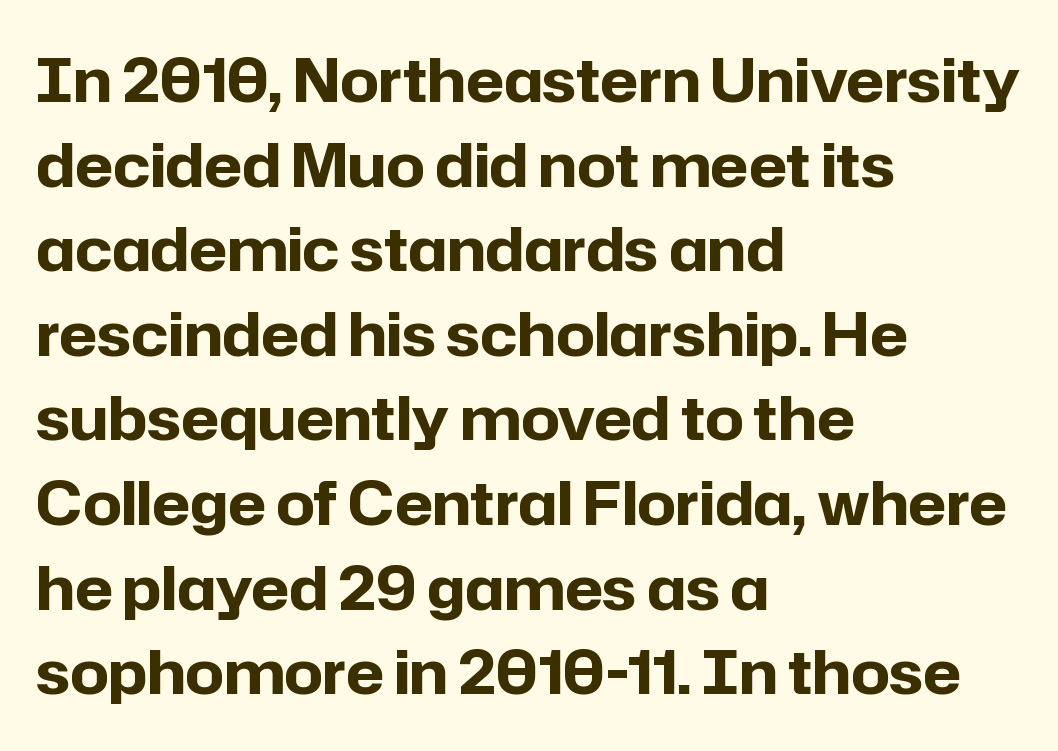
Q: Is the text bold? A: Yes.
Q: Is the text italic (slanted)? A: No, it is upright.
Q: Is the typeface a serif or a sans-serif typeface? A: Sans-serif.
Q: Is the text underlined? A: No.
Q: How is the paragraph aligned? A: Left-aligned.
Q: Is the spacing between letters normal or unusually wide? A: Normal.
Q: Is the spacing between lines tight, normal or loose? A: Normal.
Q: Width (condensed, normal, or wide)? A: Normal.
Q: Stroke contrast? A: Low.
Q: x-height? A: Medium.
Q: Monospaced? A: No.
